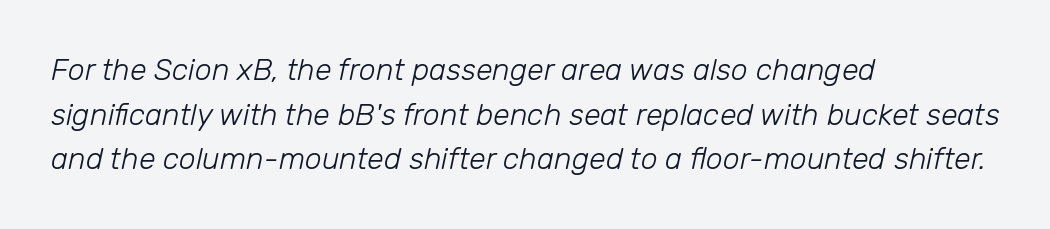
You could not count columns in this text — the font is proportionally spaced. Observe the lean: these are italic letterforms. Has an underline been added? It has not. The rows are spaced the way most documents space them. Glyph-to-glyph distance matches everyday printed text.
